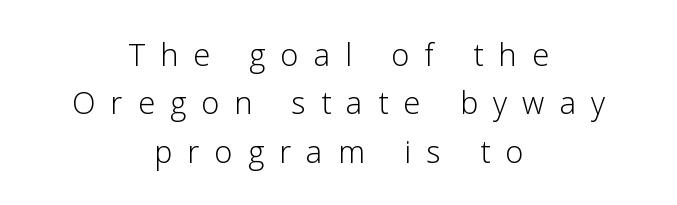
Q: Is the text bold? A: No.
Q: Is the text italic (slanted)? A: No, it is upright.
Q: Is the typeface a serif or a sans-serif typeface? A: Sans-serif.
Q: Is the text underlined? A: No.
Q: How is the paragraph aligned? A: Centered.
Q: Is the spacing between letters normal or unusually wide? A: Unusually wide.
Q: Width (condensed, normal, or wide)? A: Normal.
Q: Stroke contrast? A: Low.
Q: x-height? A: Medium.
Q: Monospaced? A: No.
